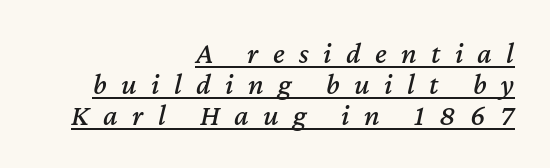
These lines stack with their right ends in a neat column. The lines are packed closely together with very little leading. The face used here appears with an underline applied. The letters advance in unequal steps, a hallmark of proportional type.
